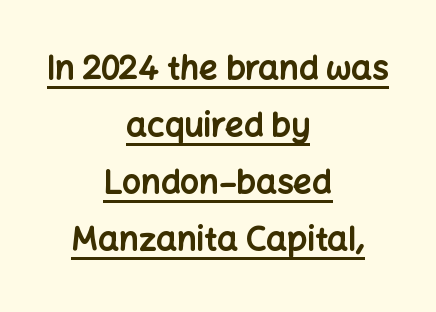
{"serif": "no", "italic": "no", "bold": "yes", "weight": "bold", "width": "normal", "stroke_contrast": "low", "x_height": "medium", "monospaced": "no", "underline": "yes", "align": "center", "line_spacing_ratio": 1.73, "letter_spacing": "normal", "letter_spacing_em": 0.0, "glyph_px": 33}
